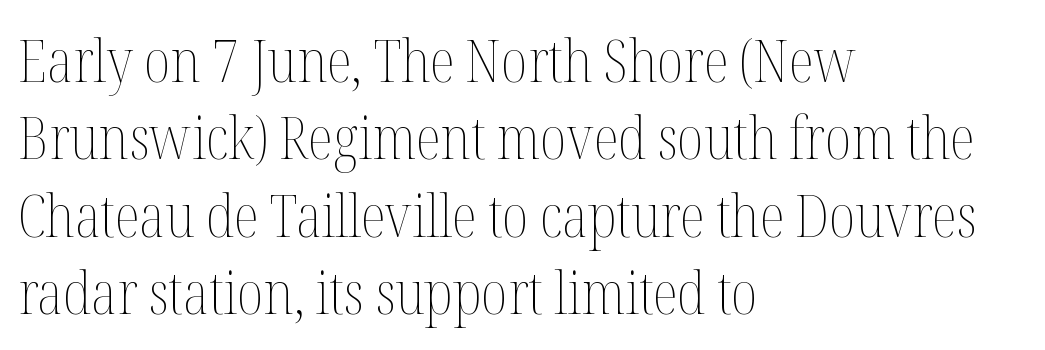
The image shows 59 px thin, condensed type, upright; set left-aligned, normal line spacing (1.31x), normal letter spacing, not underlined; medium stroke contrast and a medium x-height.
